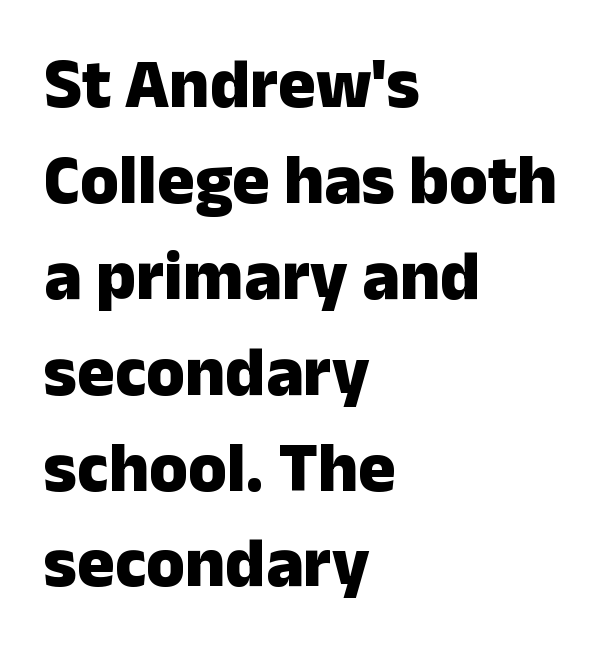
The passage shown is typeset with a sans-serif family. The paragraph has a hard left edge and a soft right edge. Its strokes are broad and dark, the hallmark of bold type. The strip under each line holds only bare page.
